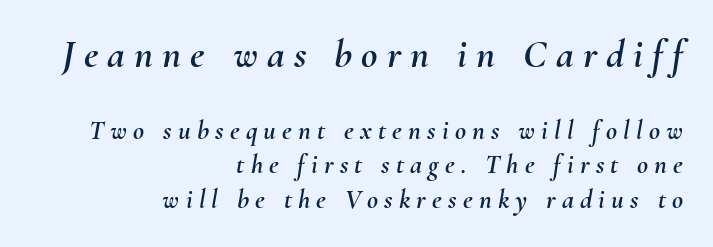
Q: Is the text italic (slanted)? A: Yes, it leans right by about 10 degrees.
Q: Is the text underlined? A: No.
Q: How is the paragraph aligned? A: Right-aligned.
Q: Is the spacing between letters normal or unusually wide? A: Unusually wide.
Q: Is the spacing between lines tight, normal or loose? A: Normal.
Q: Which block of text is set in a larger size, the first (top) or the second (bottom)? A: The first (top) one.
Q: Width (condensed, normal, or wide)? A: Normal.
Q: Stroke contrast? A: Medium.
Q: x-height? A: Small.
Q: Monospaced? A: No.
